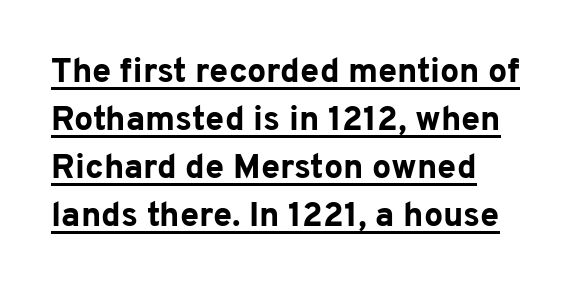
{"serif": "no", "italic": "no", "bold": "yes", "weight": "bold", "width": "normal", "stroke_contrast": "low", "x_height": "medium", "monospaced": "no", "underline": "yes", "line_spacing": "normal", "line_spacing_ratio": 1.41, "letter_spacing": "normal", "letter_spacing_em": 0.0, "glyph_px": 34}
